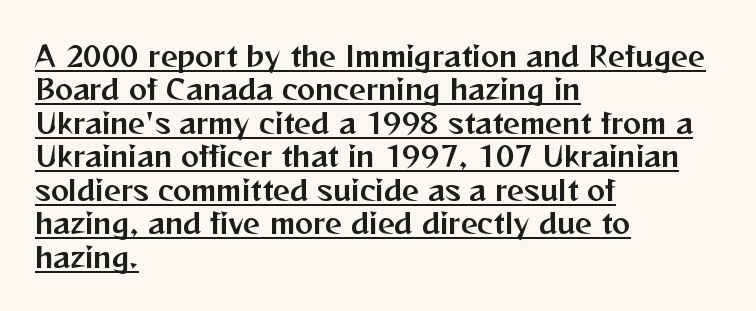
Q: Is the text italic (slanted)? A: No, it is upright.
Q: Is the text underlined? A: Yes.
Q: How is the paragraph aligned? A: Left-aligned.
Q: Is the spacing between letters normal or unusually wide? A: Normal.
